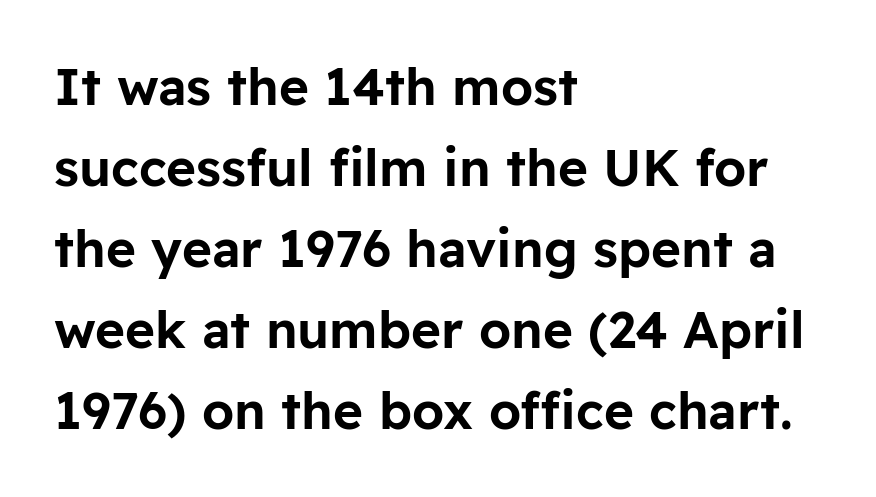
{"serif": "no", "italic": "no", "width": "normal", "stroke_contrast": "low", "x_height": "medium", "monospaced": "no", "underline": "no", "align": "left", "line_spacing": "normal", "line_spacing_ratio": 1.59, "letter_spacing": "normal", "letter_spacing_em": 0.0, "glyph_px": 51}
